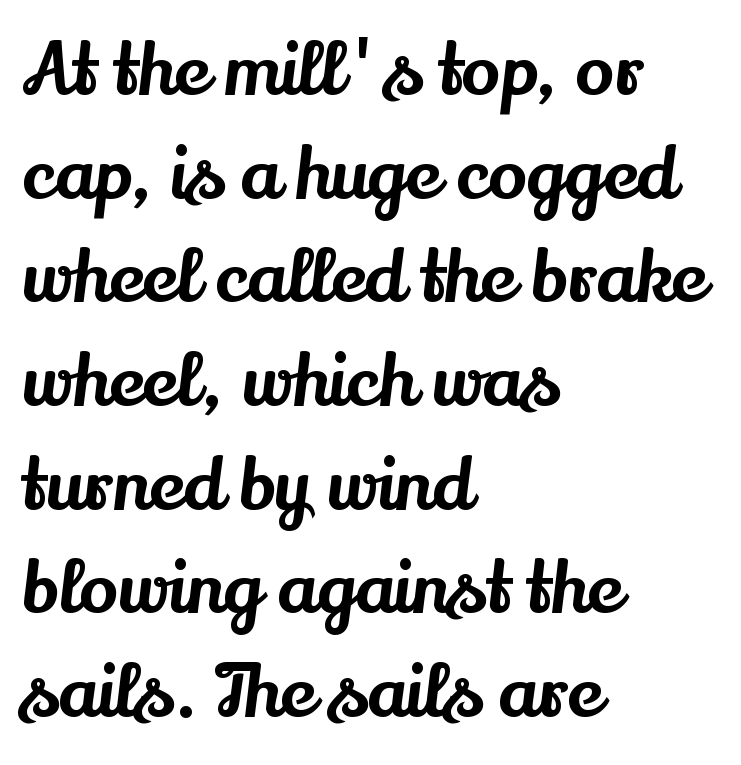
The image shows 72 px serif type; set left-aligned, normal line spacing (1.44x), normal letter spacing, not underlined; medium stroke contrast and a small x-height.
